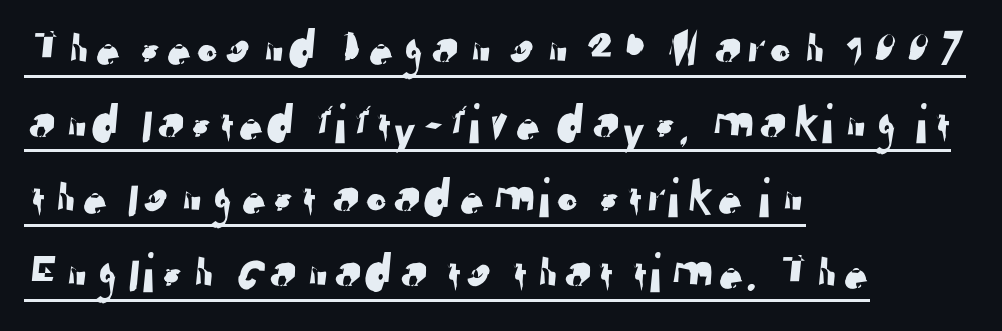
Rows of type keep a routine distance in the vertical direction. The letters carry no serifs — their stems end cleanly without finishing strokes. Think of a printed novel: that variable character pitch is what you see here. The rendered words wear a rule along their underside. Here the glyphs are tracked normally, forming tight word shapes.
